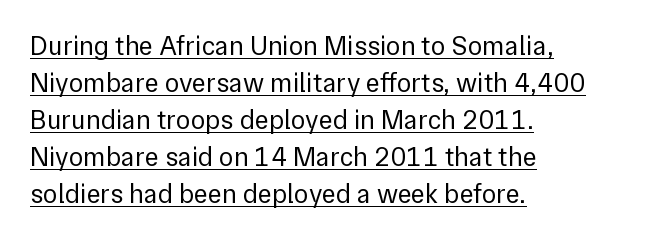
{"italic": "no", "bold": "no", "underline": "yes", "align": "left", "line_spacing": "normal", "line_spacing_ratio": 1.37, "letter_spacing": "normal", "letter_spacing_em": 0.0, "glyph_px": 27}
